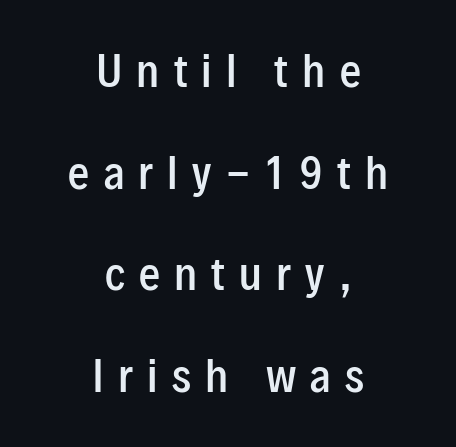
The space beneath each line is pristine and unruled. Notice the wide empty band between every row — that's loose leading. Posture: straight, roman, zero tilt. Firm but not heavy-handed strokes: this text is semibold. This rendering uses center alignment, leaving both contours irregular but symmetric. Short note: letters widely spaced.
